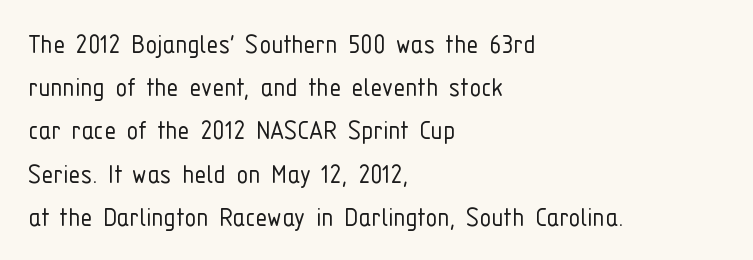
Q: Is the text bold? A: No.
Q: Is the text italic (slanted)? A: No, it is upright.
Q: Is the typeface a serif or a sans-serif typeface? A: Sans-serif.
Q: Is the text underlined? A: No.
Q: How is the paragraph aligned? A: Left-aligned.
Q: Is the spacing between letters normal or unusually wide? A: Normal.
Q: Is the spacing between lines tight, normal or loose? A: Normal.
Q: Width (condensed, normal, or wide)? A: Condensed.
Q: Stroke contrast? A: Low.
Q: x-height? A: Medium.
Q: Monospaced? A: No.
